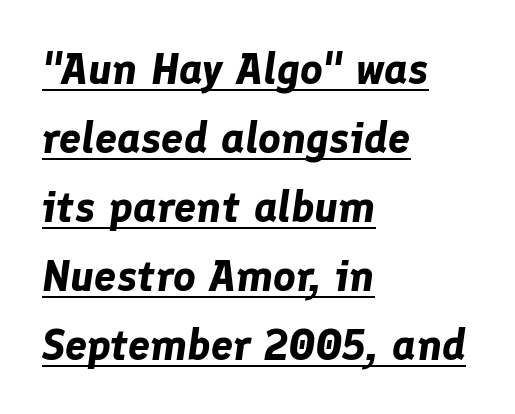
The image shows 44 px bold type, italic (leaning right); set left-aligned, normal line spacing (1.57x), normal letter spacing, underlined; low stroke contrast and a medium x-height.
